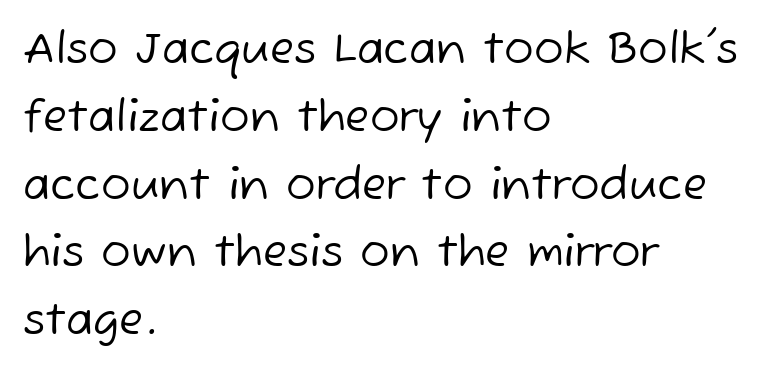
Q: Is the text bold? A: No.
Q: Is the typeface a serif or a sans-serif typeface? A: Sans-serif.
Q: Is the text underlined? A: No.
Q: How is the paragraph aligned? A: Left-aligned.
Q: Is the spacing between letters normal or unusually wide? A: Normal.
Q: Is the spacing between lines tight, normal or loose? A: Normal.
Q: Width (condensed, normal, or wide)? A: Normal.
Q: Stroke contrast? A: Low.
Q: x-height? A: Medium.
Q: Monospaced? A: No.
